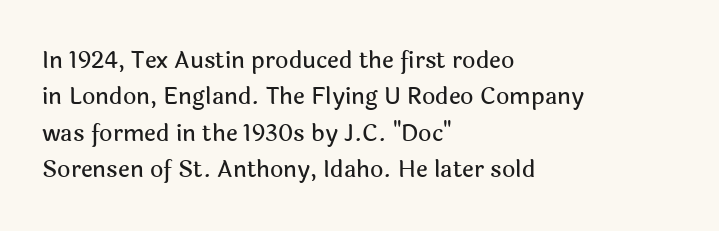
Style check: upright. Honestly, the letter spacing is just normal — you wouldn't notice it. Short and long lines alike share a common starting point at left. Any mark beneath the type? The region is blank. Interline gaps are of average width in this sample.
